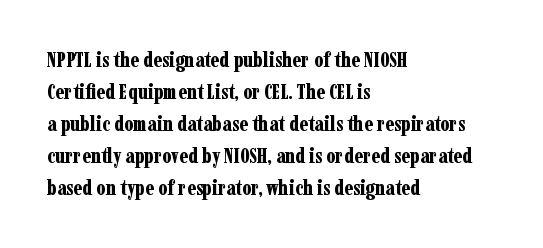
Q: Is the text bold? A: Yes.
Q: Is the text italic (slanted)? A: No, it is upright.
Q: Is the text underlined? A: No.
Q: How is the paragraph aligned? A: Left-aligned.
Q: Is the spacing between letters normal or unusually wide? A: Normal.
Q: Is the spacing between lines tight, normal or loose? A: Normal.
